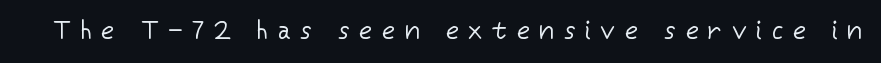
Words appear elongated and porous because spacing is wide. Has an underline been added? It has not. Every character sits straight up, as roman type does. The passage shown is not bold in any degree.
